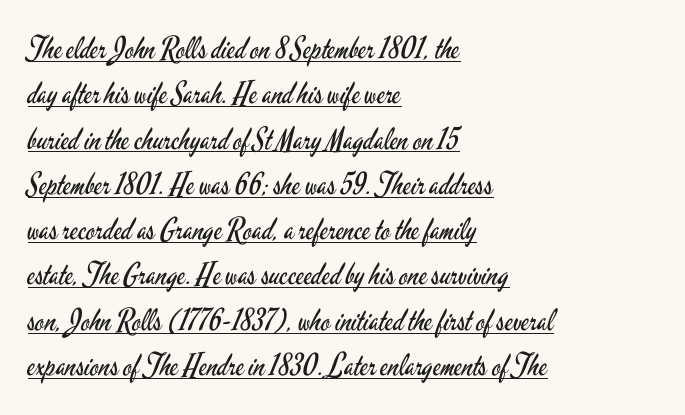
Q: Is the text bold? A: No.
Q: Is the text italic (slanted)? A: Yes.
Q: Is the typeface a serif or a sans-serif typeface? A: Sans-serif.
Q: Is the text underlined? A: Yes.
Q: How is the paragraph aligned? A: Left-aligned.
Q: Is the spacing between letters normal or unusually wide? A: Normal.
Q: Is the spacing between lines tight, normal or loose? A: Normal.
Q: Width (condensed, normal, or wide)? A: Condensed.
Q: Stroke contrast? A: Low.
Q: x-height? A: Small.
Q: Monospaced? A: No.
